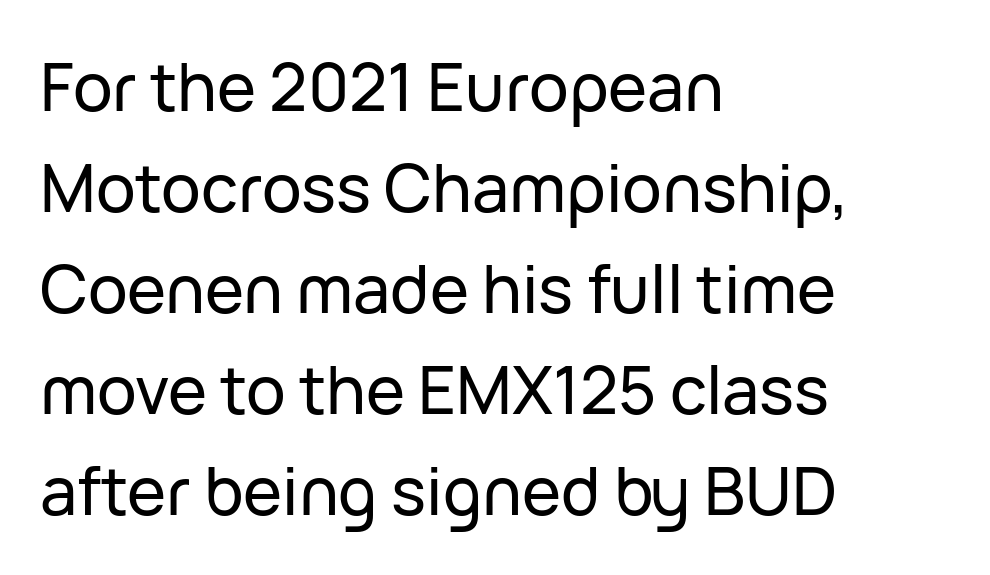
Note the varied advance widths — an 'i' is clearly narrower than an 'm'. Rows of type keep a routine distance in the vertical direction. The paragraph shown leans on its left margin. Beneath every word, the page is bare. Designer's note — italics off, roman on.
